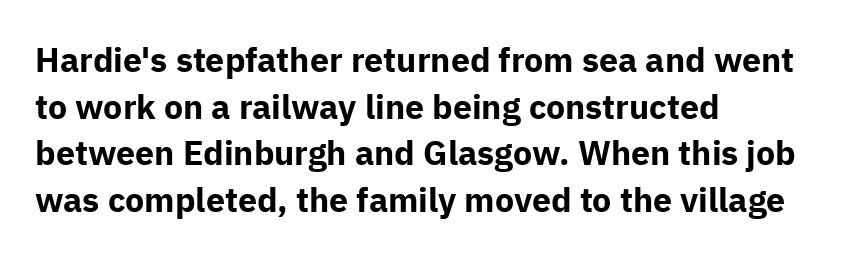
Q: Is the text bold? A: Yes.
Q: Is the text italic (slanted)? A: No, it is upright.
Q: Is the typeface a serif or a sans-serif typeface? A: Sans-serif.
Q: Is the text underlined? A: No.
Q: How is the paragraph aligned? A: Left-aligned.
Q: Is the spacing between letters normal or unusually wide? A: Normal.
Q: Is the spacing between lines tight, normal or loose? A: Normal.
Q: Width (condensed, normal, or wide)? A: Normal.
Q: Stroke contrast? A: Low.
Q: x-height? A: Medium.
Q: Monospaced? A: No.
